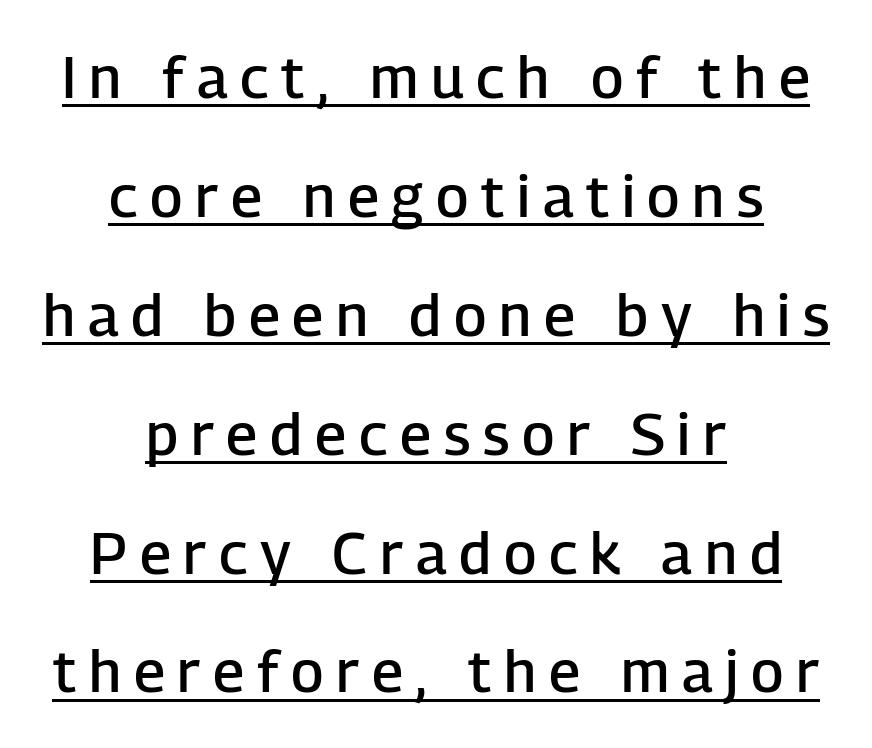
Q: Is the text bold? A: Semi-bold.
Q: Is the text italic (slanted)? A: No, it is upright.
Q: Is the typeface a serif or a sans-serif typeface? A: Sans-serif.
Q: Is the text underlined? A: Yes.
Q: How is the paragraph aligned? A: Centered.
Q: Is the spacing between letters normal or unusually wide? A: Unusually wide.
Q: Is the spacing between lines tight, normal or loose? A: Loose.
Q: Width (condensed, normal, or wide)? A: Normal.
Q: Stroke contrast? A: Low.
Q: x-height? A: Medium.
Q: Monospaced? A: No.
